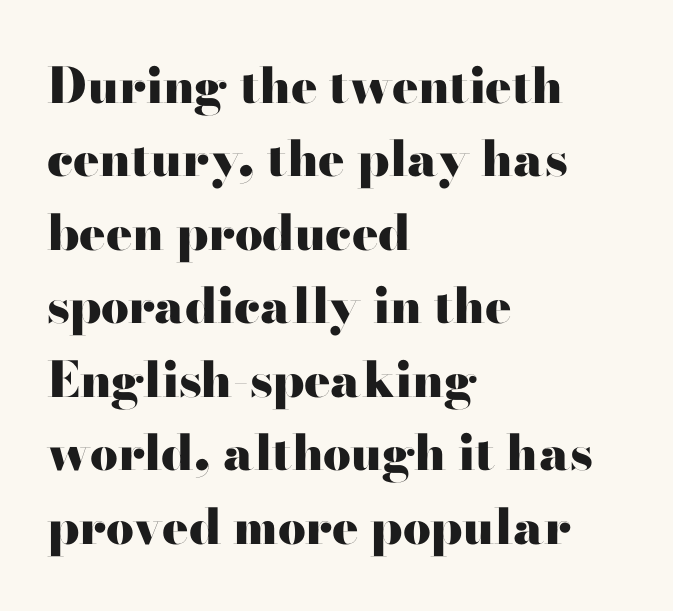
Style check: upright. On the weight axis this lands at bold, roughly 700. Look at the tracking — it's just the regular setting, nothing added. The face used here is proportionally spaced, like ordinary book or web type. Check under the words: just untouched page. Note: serifs present on the glyphs.
